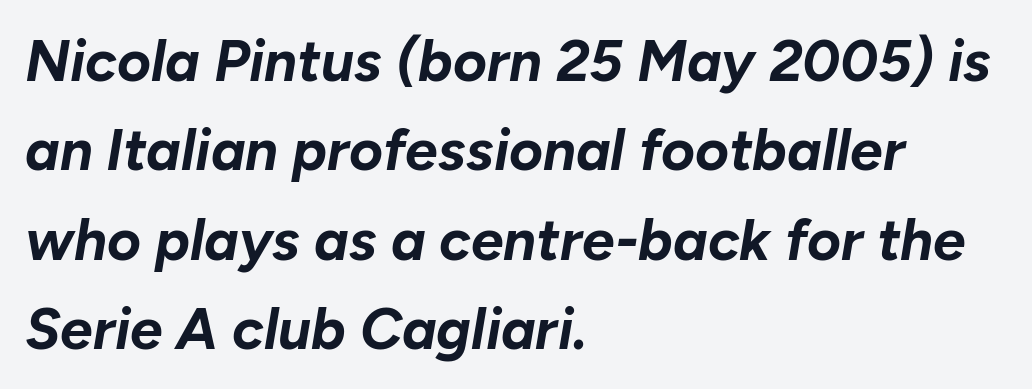
The strokes are fattened all the way to bold. All the whitespace from short lines collects on the right. Default kerning and tracking; the words read as compact shapes. There's an unmistakable incline to the writing here. The passage shown is not underscored anywhere. Vertically, the passage feels balanced, rows spaced as you'd expect.
